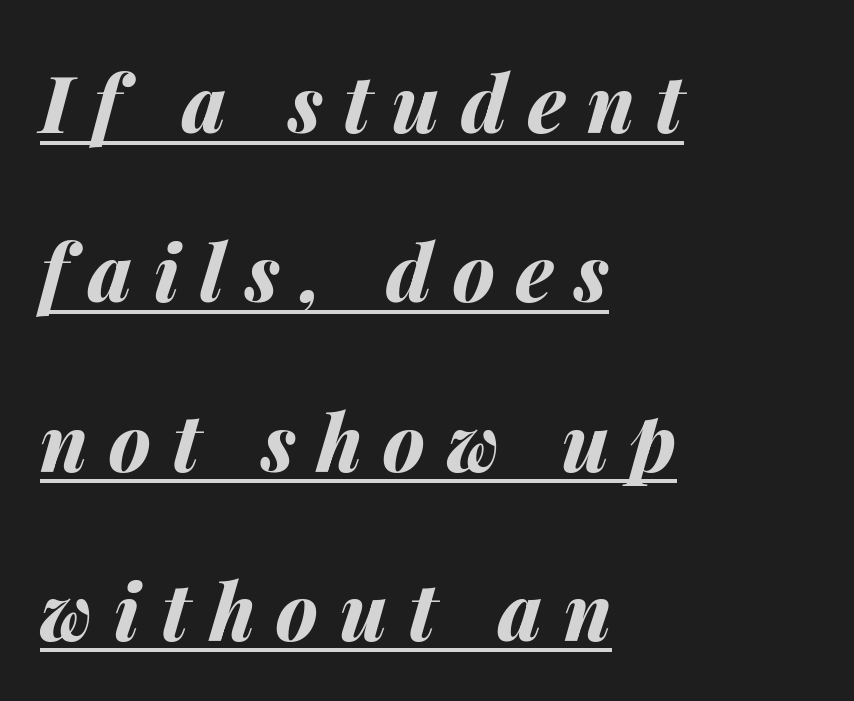
Q: Is the text bold? A: Yes.
Q: Is the text italic (slanted)? A: Yes, it leans right by about 14 degrees.
Q: Is the text underlined? A: Yes.
Q: How is the paragraph aligned? A: Left-aligned.
Q: Is the spacing between letters normal or unusually wide? A: Unusually wide.
Q: Is the spacing between lines tight, normal or loose? A: Loose.
Q: Width (condensed, normal, or wide)? A: Normal.
Q: Stroke contrast? A: Medium.
Q: x-height? A: Medium.
Q: Monospaced? A: No.
